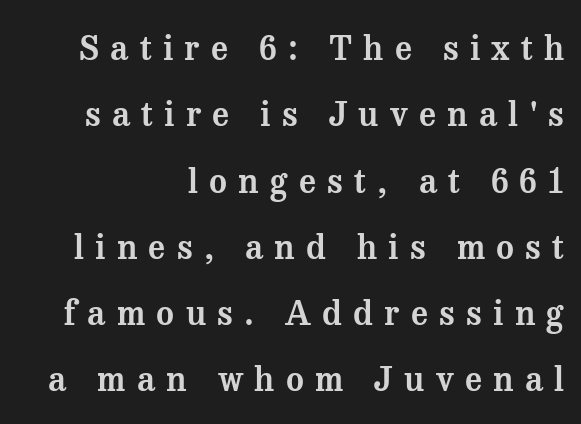
The image shows 34 px serif type, upright; set right-aligned, loose line spacing (1.95x), unusually wide letter spacing (+0.33 em), not underlined; medium stroke contrast and a medium x-height.
